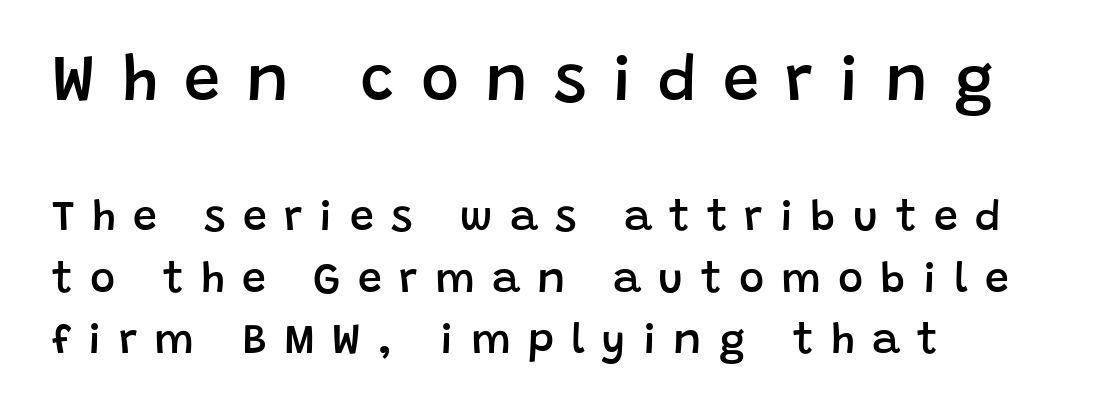
Q: Is the text bold? A: Semi-bold.
Q: Is the text italic (slanted)? A: No, it is upright.
Q: Is the typeface a serif or a sans-serif typeface? A: Sans-serif.
Q: Is the text underlined? A: No.
Q: How is the paragraph aligned? A: Left-aligned.
Q: Is the spacing between letters normal or unusually wide? A: Unusually wide.
Q: Is the spacing between lines tight, normal or loose? A: Normal.
Q: Which block of text is set in a larger size, the first (top) or the second (bottom)? A: The first (top) one.
Q: Width (condensed, normal, or wide)? A: Normal.
Q: Stroke contrast? A: Low.
Q: x-height? A: Large.
Q: Monospaced? A: No.
